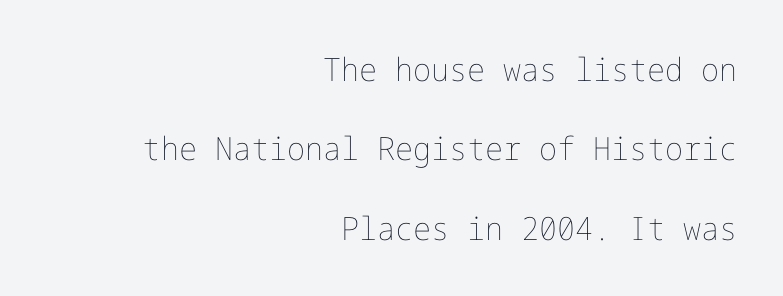
{"italic": "no", "bold": "no", "weight": "thin", "width": "normal", "stroke_contrast": "low", "x_height": "medium", "underline": "no", "align": "right", "line_spacing": "loose", "line_spacing_ratio": 2.48, "letter_spacing": "normal", "letter_spacing_em": 0.0, "glyph_px": 32}
